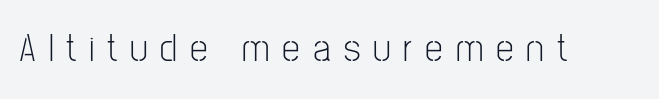
{"serif": "no", "italic": "no", "bold": "no", "weight": "light", "width": "condensed", "stroke_contrast": "low", "x_height": "medium", "monospaced": "no", "underline": "no", "letter_spacing": "wide", "letter_spacing_em": 0.32, "glyph_px": 40}
